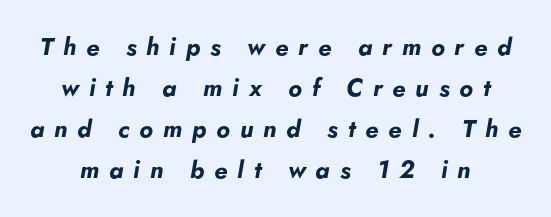
{"italic": "yes", "lean": "right", "slant_degrees": 5, "bold": "yes", "underline": "no", "line_spacing_ratio": 1.71, "letter_spacing": "wide", "letter_spacing_em": 0.41, "glyph_px": 24}
